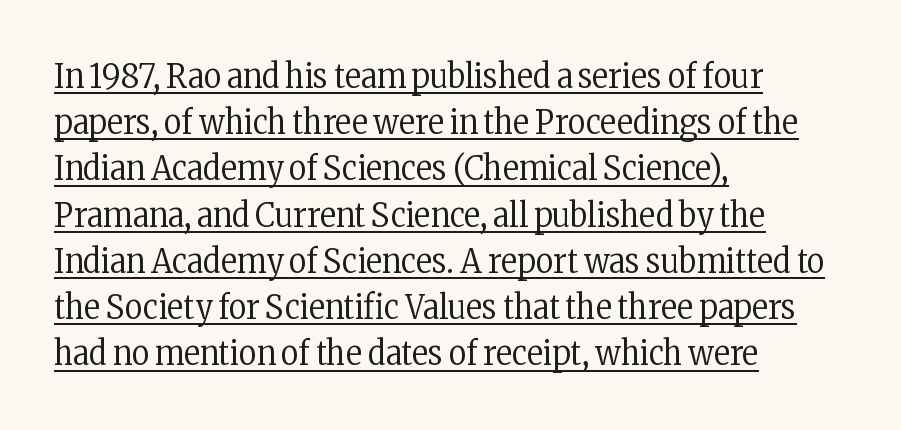
Q: Is the text bold? A: No.
Q: Is the text italic (slanted)? A: No, it is upright.
Q: Is the typeface a serif or a sans-serif typeface? A: Serif.
Q: Is the text underlined? A: Yes.
Q: How is the paragraph aligned? A: Left-aligned.
Q: Is the spacing between letters normal or unusually wide? A: Normal.
Q: Is the spacing between lines tight, normal or loose? A: Normal.
Q: Width (condensed, normal, or wide)? A: Condensed.
Q: Stroke contrast? A: Low.
Q: x-height? A: Medium.
Q: Monospaced? A: No.
